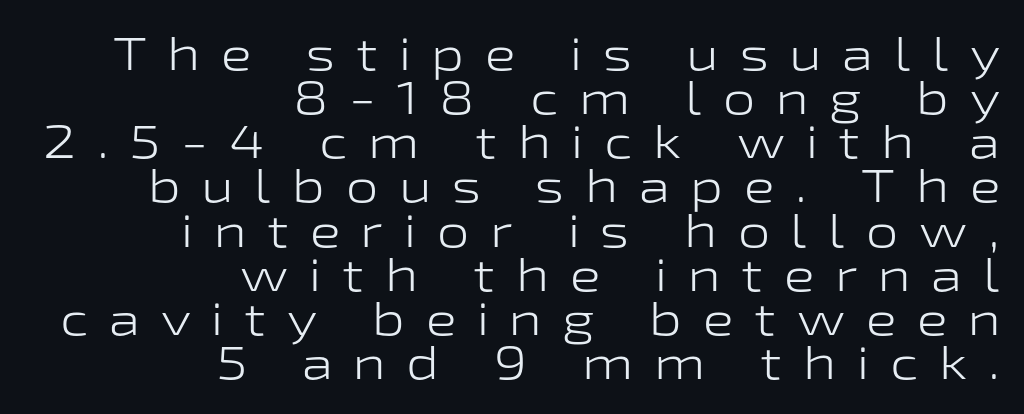
The image shows 46 px light, wide sans-serif type, upright; set right-aligned, tight line spacing (0.96x), unusually wide letter spacing (+0.45 em), not underlined; low stroke contrast and a medium x-height.
